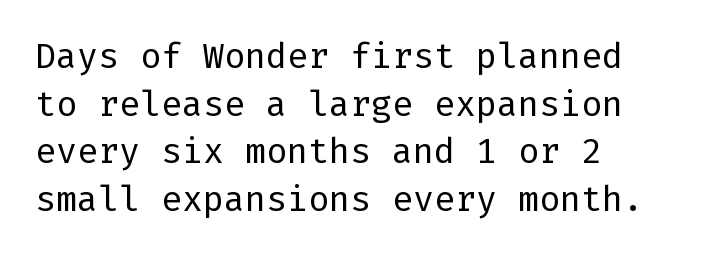
Q: Is the text bold? A: No.
Q: Is the text italic (slanted)? A: No, it is upright.
Q: Is the typeface a serif or a sans-serif typeface? A: Sans-serif.
Q: Is the text underlined? A: No.
Q: How is the paragraph aligned? A: Left-aligned.
Q: Is the spacing between letters normal or unusually wide? A: Normal.
Q: Is the spacing between lines tight, normal or loose? A: Normal.
Q: Width (condensed, normal, or wide)? A: Normal.
Q: Stroke contrast? A: Low.
Q: x-height? A: Medium.
